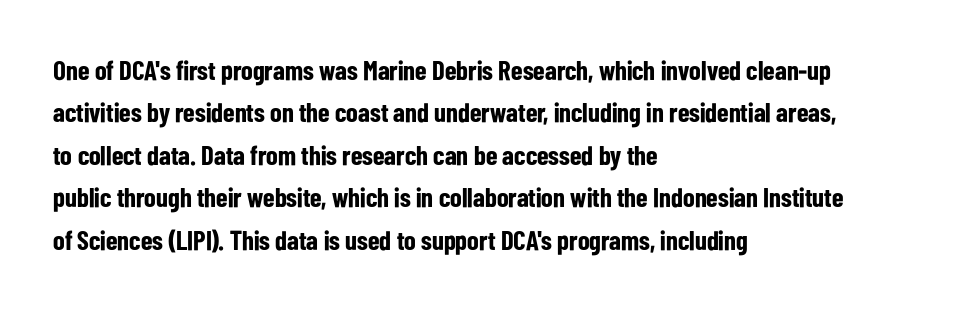
Q: Is the text bold? A: Yes.
Q: Is the text italic (slanted)? A: No, it is upright.
Q: Is the text underlined? A: No.
Q: How is the paragraph aligned? A: Left-aligned.
Q: Is the spacing between letters normal or unusually wide? A: Normal.
Q: Is the spacing between lines tight, normal or loose? A: Normal.
